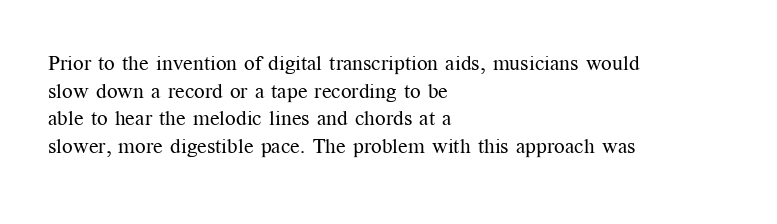
{"italic": "no", "bold": "no", "underline": "no", "align": "left", "line_spacing": "normal", "line_spacing_ratio": 1.32, "letter_spacing": "normal", "letter_spacing_em": 0.0, "glyph_px": 21}
